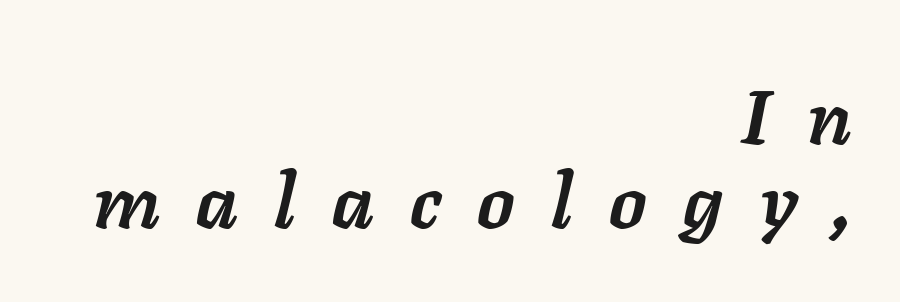
{"italic": "yes", "lean": "right", "slant_degrees": 11, "bold": "yes", "weight": "semibold", "width": "normal", "stroke_contrast": "low", "x_height": "medium", "monospaced": "no", "underline": "no", "align": "right", "line_spacing": "tight", "line_spacing_ratio": 1.11, "letter_spacing": "wide", "letter_spacing_em": 0.48, "glyph_px": 76}
